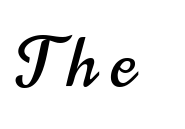
Looks like regular typesetting: each glyph gets only the width it needs. The foot of each line stays bare and open. The font family rendered here belongs to the sans-serif group.
